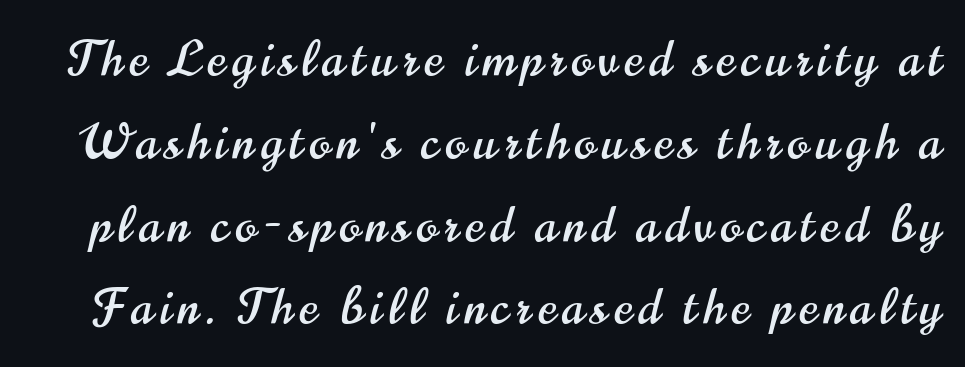
The image shows 49 px condensed sans-serif type; set normal line spacing (1.69x), not underlined; high stroke contrast and a small x-height.
